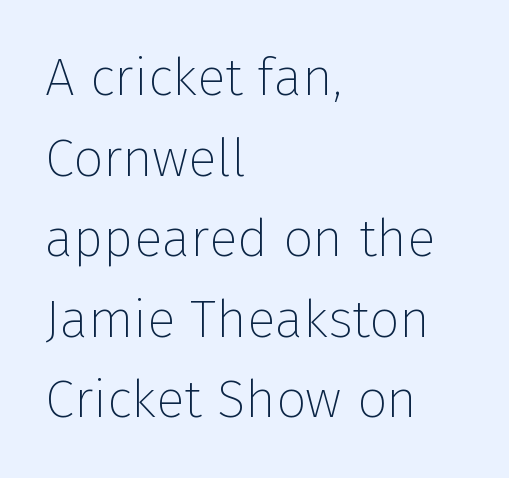
The foot of each line stays bare and open. No letter is thick-stroked: the sample isn't bold. Does extra space separate the letters? No, they use regular spacing. The typesetter chose a ragged-right arrangement here. The face used here is proportionally spaced, like ordinary book or web type.
